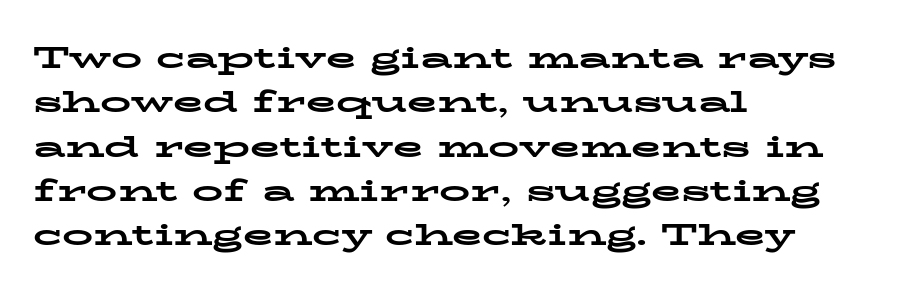
The letterforms sit shoulder to shoulder at normal distance. Vertically, the passage feels balanced, rows spaced as you'd expect. Upright lettering throughout. Does the copy run flush right? No — it runs flush left. Check where the strokes stop: tiny serifs finish them off. Character widths vary here, with narrow letters taking less room than wide ones.
